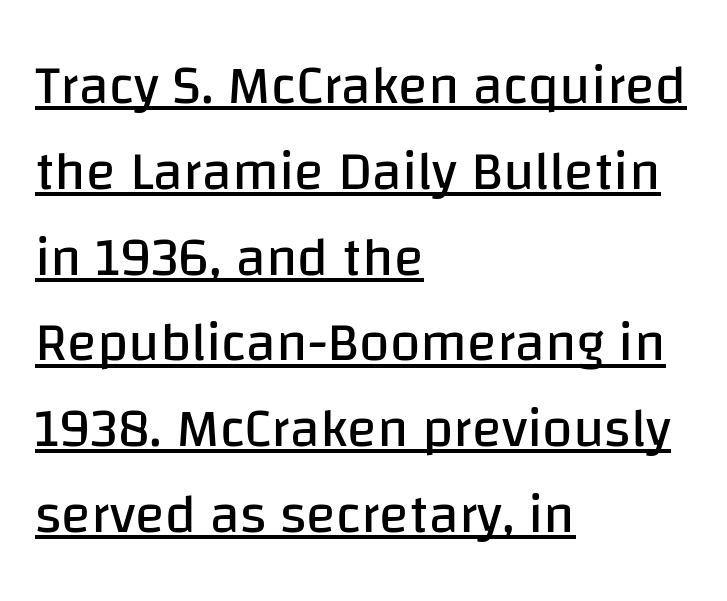
{"serif": "no", "italic": "no", "bold": "no", "weight": "regular", "width": "normal", "stroke_contrast": "low", "x_height": "large", "monospaced": "no", "underline": "yes", "align": "left", "line_spacing": "normal", "line_spacing_ratio": 1.56, "letter_spacing": "normal", "letter_spacing_em": 0.0, "glyph_px": 55}
